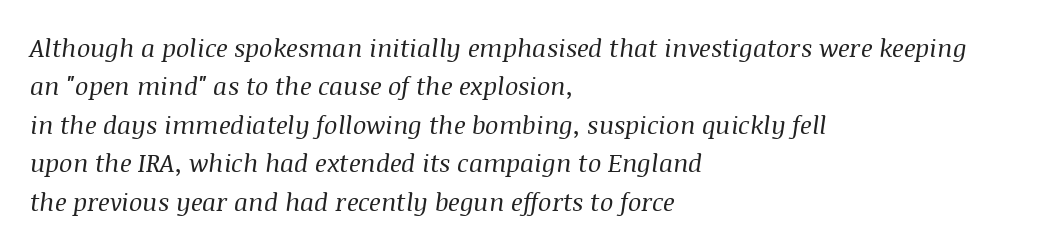
The passage shown leans; its letterforms are oblique. These lines sit exactly where default settings would place them. A clean baseline with only descenders dipping below it. The line texture is even and compact thanks to regular tracking.
